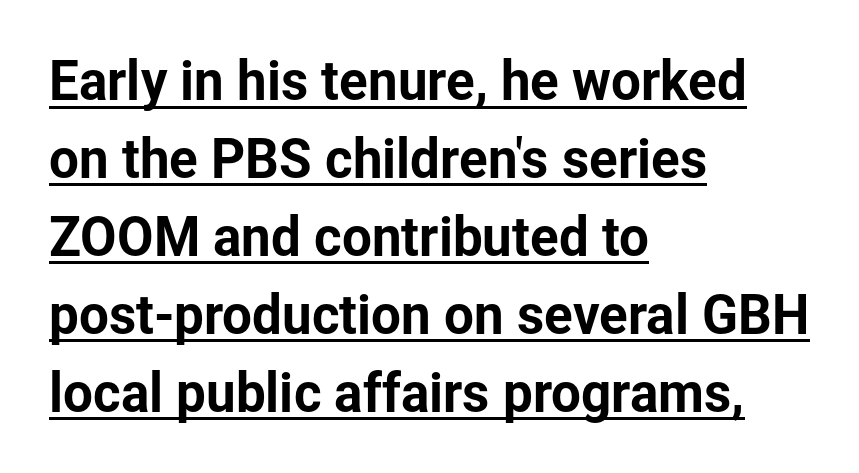
Q: Is the text italic (slanted)? A: No, it is upright.
Q: Is the typeface a serif or a sans-serif typeface? A: Sans-serif.
Q: Is the text underlined? A: Yes.
Q: How is the paragraph aligned? A: Left-aligned.
Q: Is the spacing between letters normal or unusually wide? A: Normal.
Q: Is the spacing between lines tight, normal or loose? A: Normal.
Q: Width (condensed, normal, or wide)? A: Normal.
Q: Stroke contrast? A: Low.
Q: x-height? A: Medium.
Q: Monospaced? A: No.
